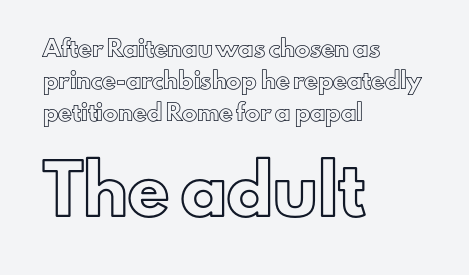
Q: Is the text italic (slanted)? A: No, it is upright.
Q: Is the text underlined? A: No.
Q: How is the paragraph aligned? A: Left-aligned.
Q: Is the spacing between letters normal or unusually wide? A: Normal.
Q: Is the spacing between lines tight, normal or loose? A: Loose.
Q: Which block of text is set in a larger size, the first (top) or the second (bottom)? A: The second (bottom) one.
Q: Width (condensed, normal, or wide)? A: Normal.
Q: x-height? A: Small.
Q: Monospaced? A: No.
